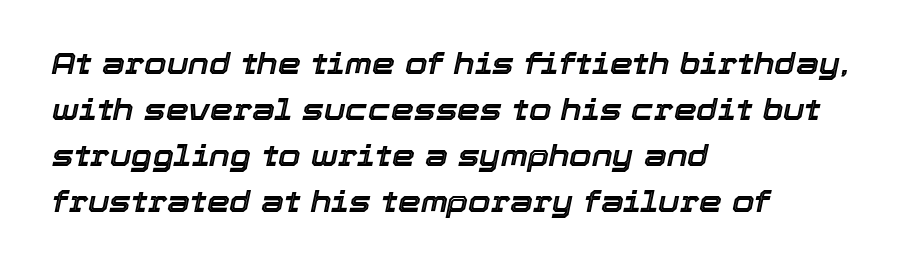
You could call the tracking neutral — neither tight nor loose. The designer left line spacing at the default. You could not count columns in this text — the font is proportionally spaced. Italic? Definitely — the glyphs are oblique. Anything drawn beneath the words? Only blank space. If you drew a ruler down the left edge, every line would touch it.
